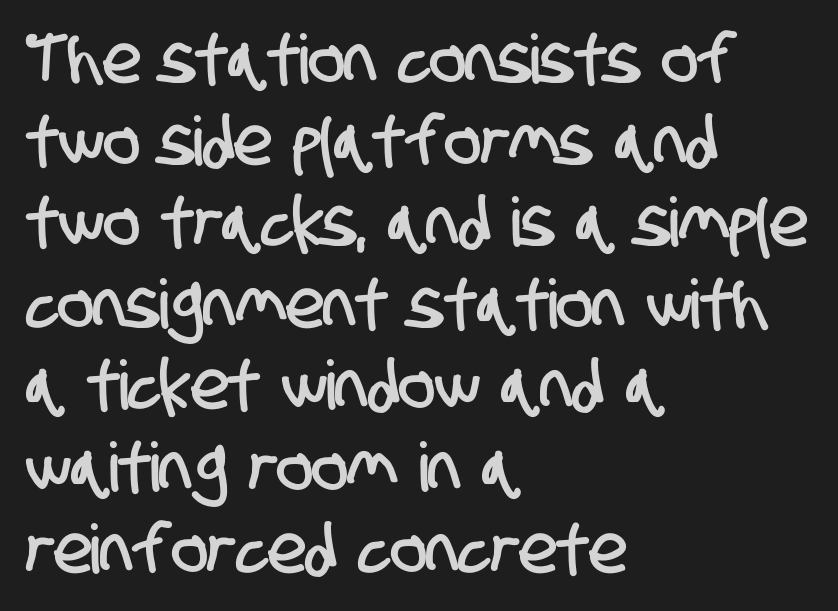
The image shows 68 px condensed sans-serif type; set left-aligned, line spacing 1.2x, normal letter spacing, not underlined; low stroke contrast and a large x-height.
